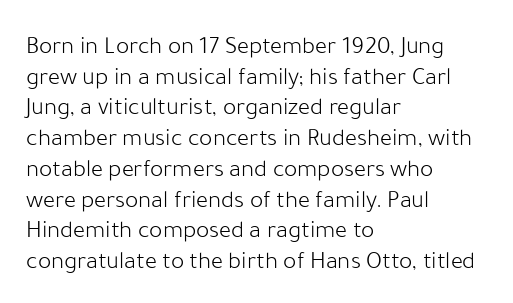
The letters look calm and open, with moderate or lighter stems. Descenders are the only things crossing below the line. Left-aligned paragraph, ragged on the right. Short note: letters normally spaced.
